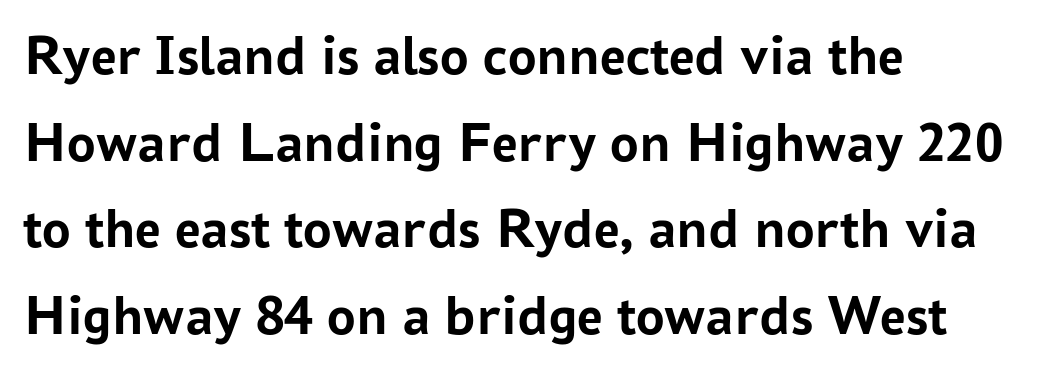
The image shows 57 px semibold sans-serif type, upright; set left-aligned, normal line spacing (1.52x), normal letter spacing, not underlined; low stroke contrast and a medium x-height.
